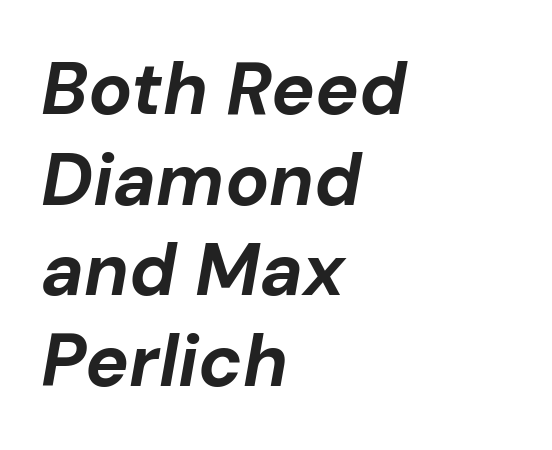
Q: Is the text bold? A: Yes.
Q: Is the text italic (slanted)? A: Yes, it leans right by about 10 degrees.
Q: Is the text underlined? A: No.
Q: How is the paragraph aligned? A: Left-aligned.
Q: Is the spacing between letters normal or unusually wide? A: Normal.
Q: Width (condensed, normal, or wide)? A: Normal.
Q: Stroke contrast? A: Low.
Q: x-height? A: Medium.
Q: Monospaced? A: No.
